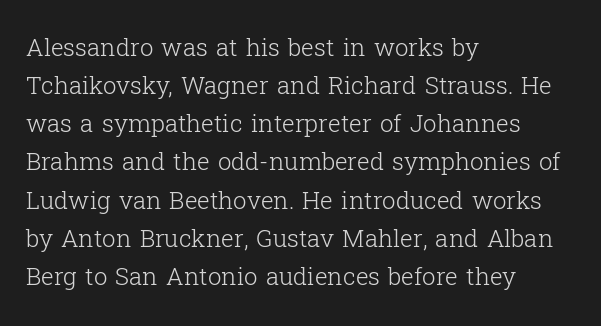
Q: Is the text bold? A: No.
Q: Is the text italic (slanted)? A: No, it is upright.
Q: Is the text underlined? A: No.
Q: How is the paragraph aligned? A: Left-aligned.
Q: Is the spacing between letters normal or unusually wide? A: Normal.
Q: Is the spacing between lines tight, normal or loose? A: Normal.
